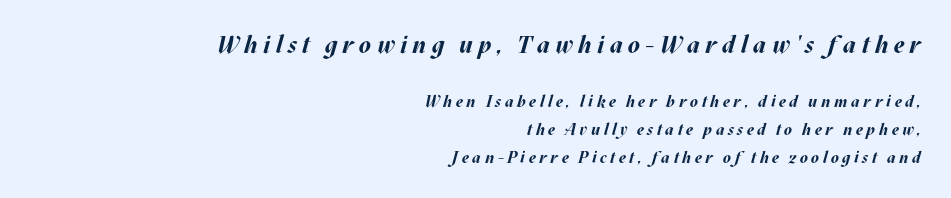
{"italic": "yes", "lean": "right", "slant_degrees": 17, "bold": "yes", "underline": "no", "align": "right", "line_spacing_ratio": 1.74, "letter_spacing": "wide", "letter_spacing_em": 0.22, "larger_block": "first", "size_ratio": 1.5, "glyph_px": 24}
